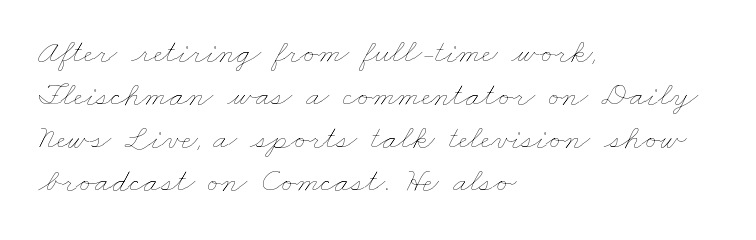
Q: Is the text bold? A: No.
Q: Is the text underlined? A: No.
Q: How is the paragraph aligned? A: Left-aligned.
Q: Is the spacing between letters normal or unusually wide? A: Normal.
Q: Is the spacing between lines tight, normal or loose? A: Normal.
Q: Width (condensed, normal, or wide)? A: Wide.
Q: Stroke contrast? A: Low.
Q: x-height? A: Small.
Q: Monospaced? A: No.
